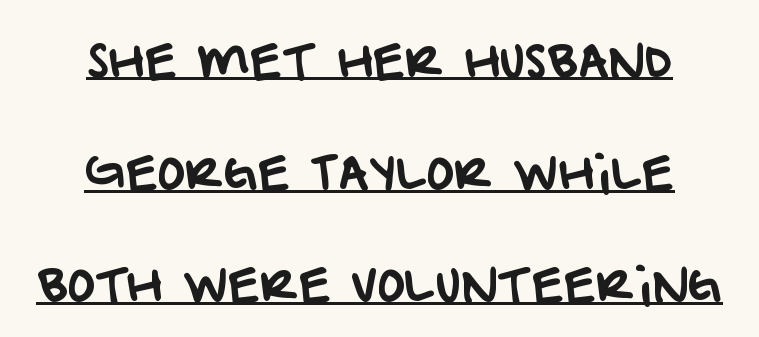
The image shows 46 px sans-serif type; set centered, loose line spacing (2.44x), normal letter spacing, underlined; low stroke contrast and a large x-height.
